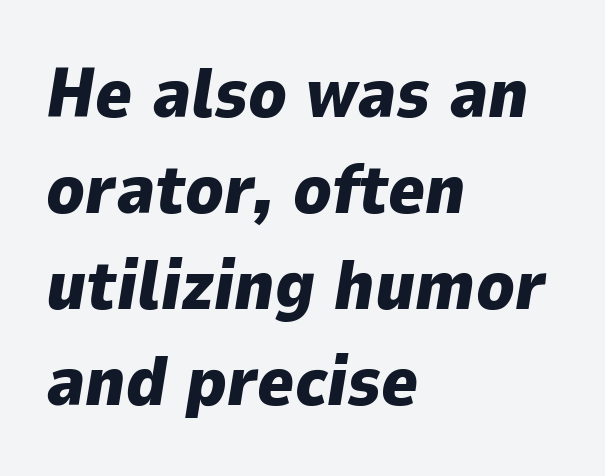
Q: Is the text bold? A: Yes.
Q: Is the text italic (slanted)? A: Yes, it leans right by about 9 degrees.
Q: Is the text underlined? A: No.
Q: How is the paragraph aligned? A: Left-aligned.
Q: Is the spacing between letters normal or unusually wide? A: Normal.
Q: Is the spacing between lines tight, normal or loose? A: Normal.
Q: Width (condensed, normal, or wide)? A: Normal.
Q: Stroke contrast? A: Low.
Q: x-height? A: Medium.
Q: Monospaced? A: No.
